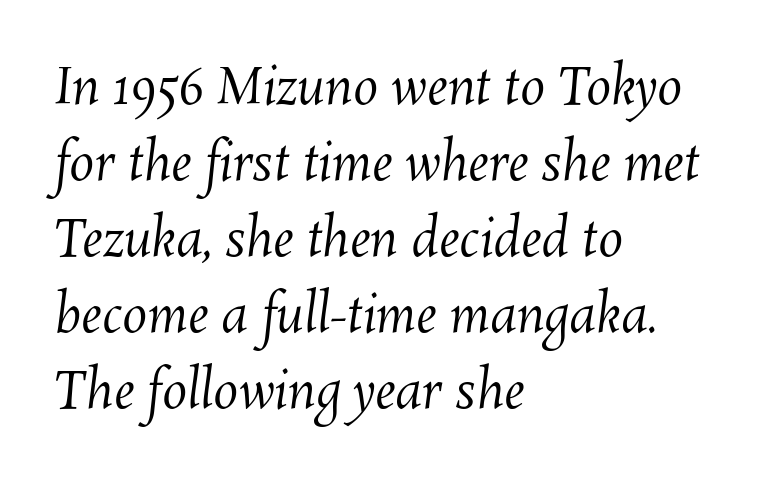
Q: Is the text bold? A: No.
Q: Is the text underlined? A: No.
Q: How is the paragraph aligned? A: Left-aligned.
Q: Is the spacing between letters normal or unusually wide? A: Normal.
Q: Is the spacing between lines tight, normal or loose? A: Normal.
Q: Width (condensed, normal, or wide)? A: Normal.
Q: Stroke contrast? A: Medium.
Q: x-height? A: Medium.
Q: Monospaced? A: No.
